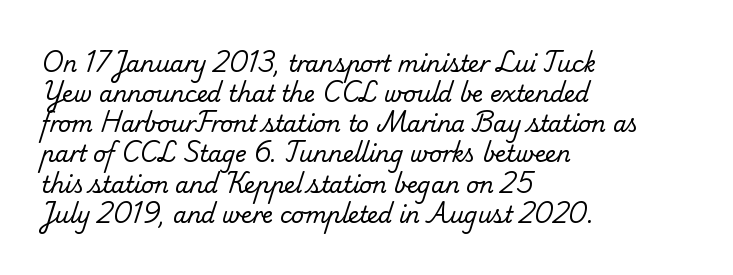
The characters are drawn with everyday or finer stroke widths. A typesetter would call this leading conventional body-copy spacing. Tracking value appears to be zero — textbook default spacing. The paragraph has a hard left edge and a soft right edge.
